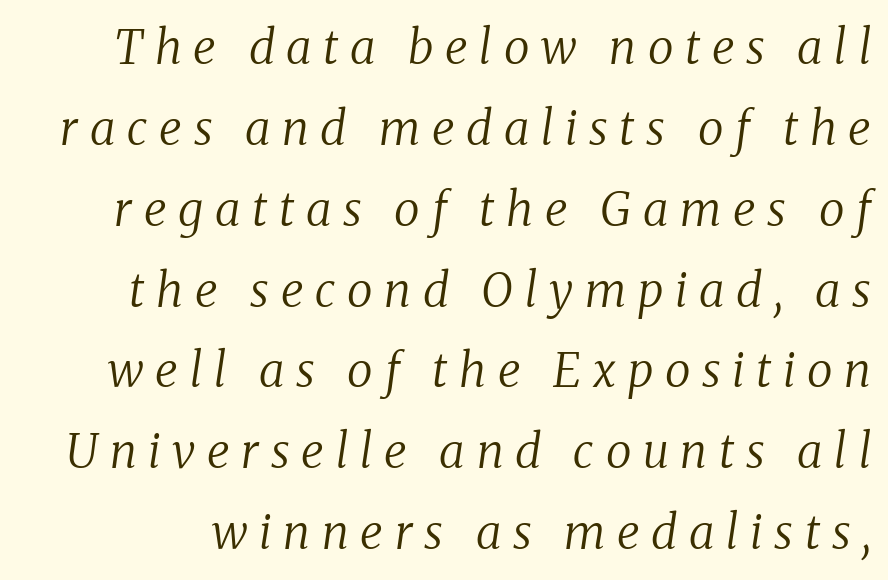
The image shows 47 px regular-weight serif type, italic (leaning right); set line spacing 1.72x, unusually wide letter spacing (+0.25 em), not underlined; medium stroke contrast and a medium x-height.
